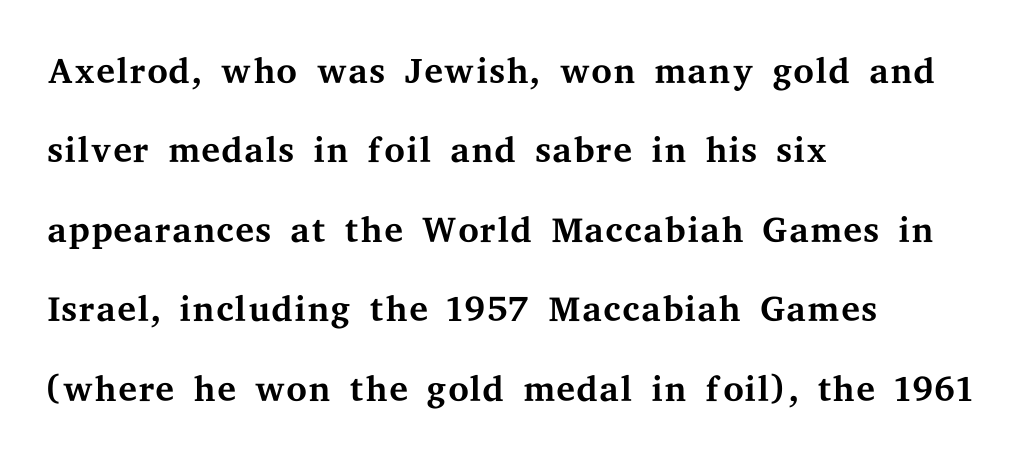
The image shows 53 px regular-weight, wide serif type, upright; set left-aligned, normal line spacing (1.5x), normal letter spacing, not underlined; medium stroke contrast and a medium x-height.
